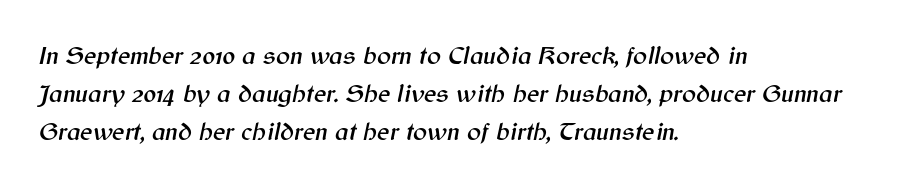
Q: Is the text italic (slanted)? A: Yes, it leans right by about 12 degrees.
Q: Is the text underlined? A: No.
Q: How is the paragraph aligned? A: Left-aligned.
Q: Is the spacing between letters normal or unusually wide? A: Normal.
Q: Is the spacing between lines tight, normal or loose? A: Normal.
